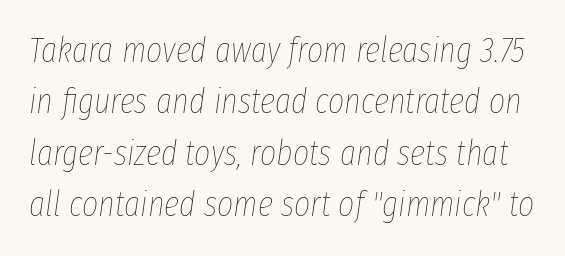
Q: Is the text bold? A: No.
Q: Is the text italic (slanted)? A: Yes, it leans right by about 8 degrees.
Q: Is the text underlined? A: No.
Q: Is the spacing between letters normal or unusually wide? A: Normal.
Q: Is the spacing between lines tight, normal or loose? A: Normal.
Q: Width (condensed, normal, or wide)? A: Condensed.
Q: Stroke contrast? A: Low.
Q: x-height? A: Medium.
Q: Monospaced? A: No.
